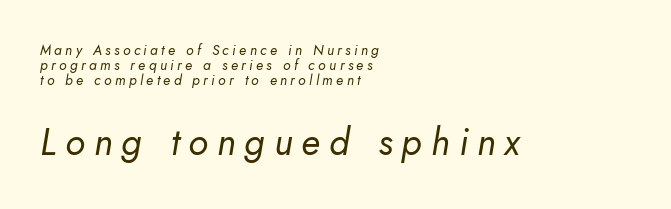
{"italic": "yes", "lean": "right", "slant_degrees": 10, "bold": "no", "weight": "regular", "width": "normal", "stroke_contrast": "low", "x_height": "small", "monospaced": "no", "underline": "no", "align": "left", "line_spacing": "tight", "line_spacing_ratio": 1.07, "letter_spacing": "wide", "letter_spacing_em": 0.24, "larger_block": "second", "size_ratio": 2.64, "glyph_px": 37}
